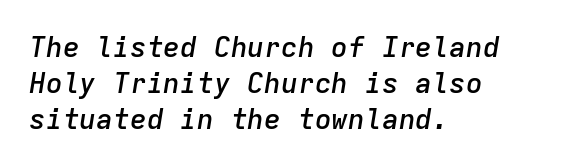
Leading matches the norm, producing a regular column. Observe the ordinary spacing: letters are neighbours, not strangers. Is this a fixed-width face? Yes — each glyph sits in an identical cell. Stems and bowls a touch heavier than normal — semibold.
